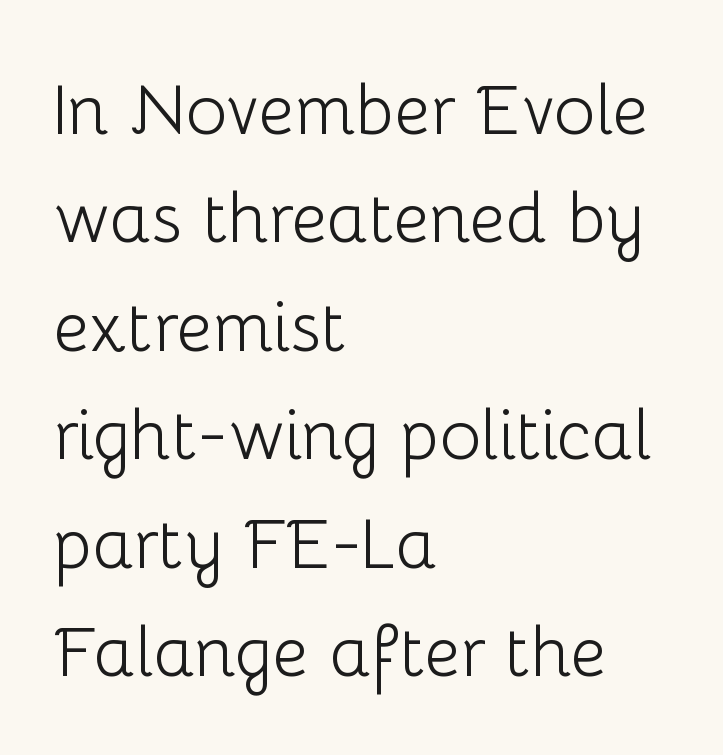
{"serif": "no", "italic": "no", "bold": "no", "weight": "light", "width": "normal", "stroke_contrast": "low", "x_height": "medium", "monospaced": "no", "underline": "no", "align": "left", "line_spacing": "normal", "line_spacing_ratio": 1.55, "letter_spacing": "normal", "letter_spacing_em": 0.0, "glyph_px": 70}
